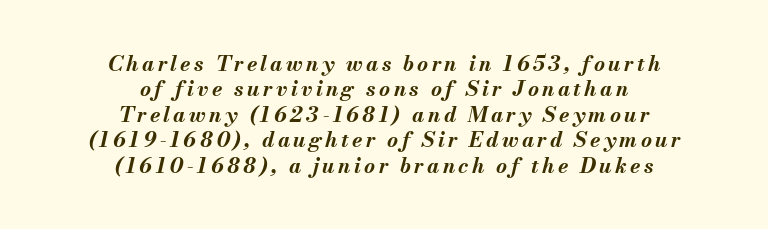
The font's italic variant was chosen for this text. Unmarked baselines from the first word to the last. A centered setting, common on invitations and titles, is used for this passage. You'd pick this weight for a headline — it's a proper bold.
